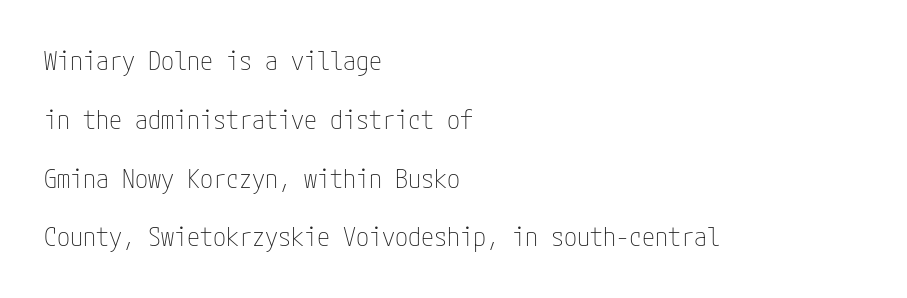
Caption: multi-line text, flush left, ragged right. Check the space under the baseline: it is left empty. Heft: none added — not bold. This block would shrink considerably if given ordinary leading; it's expanded now. The horizontal fit of the characters is conventional and even.
